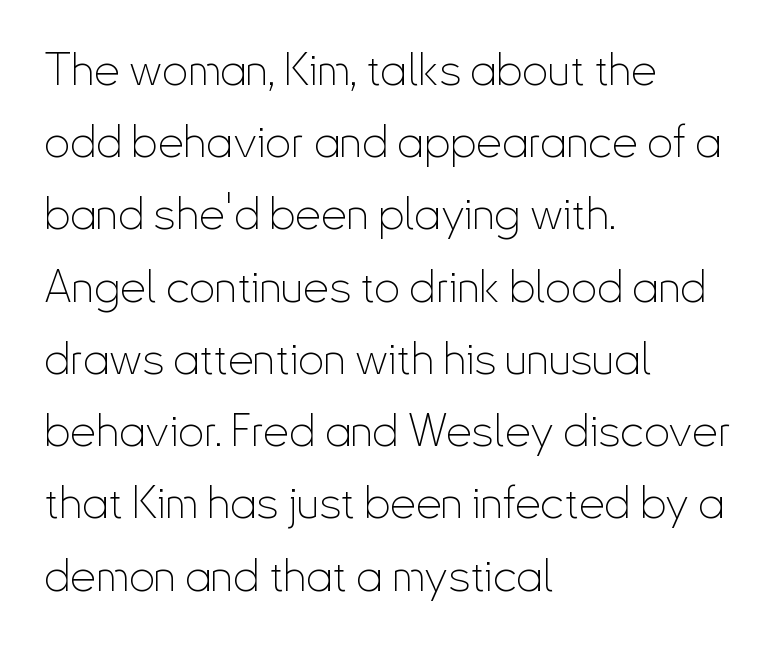
Q: Is the text bold? A: No.
Q: Is the text italic (slanted)? A: No, it is upright.
Q: Is the typeface a serif or a sans-serif typeface? A: Sans-serif.
Q: Is the text underlined? A: No.
Q: How is the paragraph aligned? A: Left-aligned.
Q: Is the spacing between letters normal or unusually wide? A: Normal.
Q: Is the spacing between lines tight, normal or loose? A: Normal.
Q: Width (condensed, normal, or wide)? A: Condensed.
Q: Stroke contrast? A: Low.
Q: x-height? A: Small.
Q: Monospaced? A: No.
